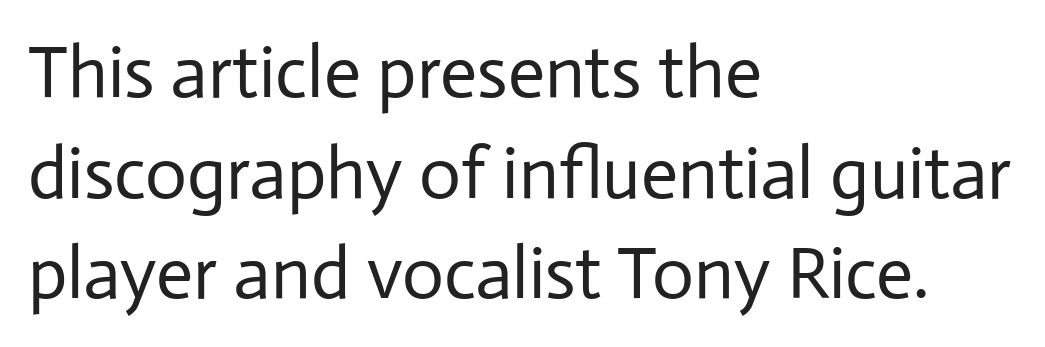
{"serif": "no", "italic": "no", "bold": "no", "weight": "regular", "width": "normal", "stroke_contrast": "low", "x_height": "medium", "monospaced": "no", "underline": "no", "align": "left", "line_spacing": "normal", "line_spacing_ratio": 1.38, "letter_spacing": "normal", "letter_spacing_em": 0.0, "glyph_px": 73}
